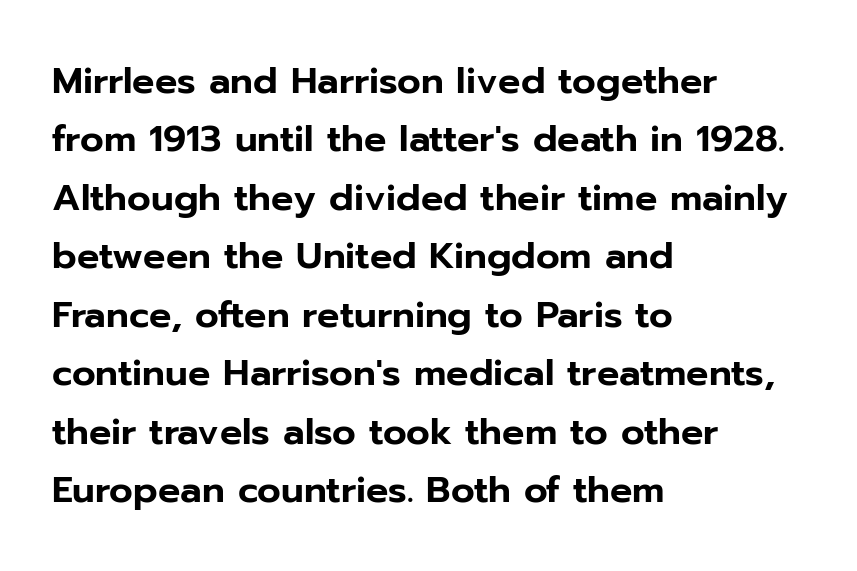
{"serif": "no", "italic": "no", "width": "normal", "stroke_contrast": "low", "x_height": "medium", "monospaced": "no", "underline": "no", "align": "left", "line_spacing": "normal", "line_spacing_ratio": 1.58, "letter_spacing": "normal", "letter_spacing_em": 0.0, "glyph_px": 37}
